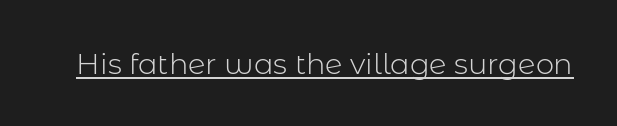
The image shows 29 px light sans-serif type, upright; set normal letter spacing, underlined; low stroke contrast and a medium x-height.
